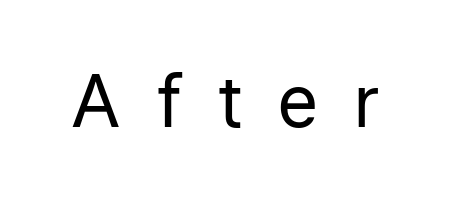
The image shows 74 px regular-weight sans-serif type, upright; set unusually wide letter spacing (+0.48 em), not underlined; low stroke contrast and a medium x-height.
